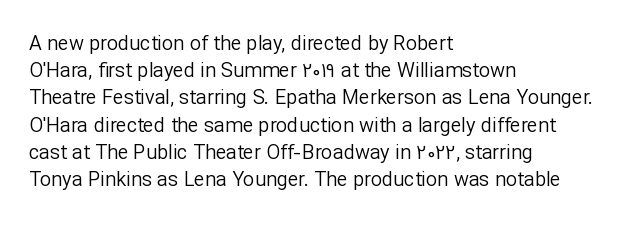
Q: Is the text bold? A: No.
Q: Is the text italic (slanted)? A: No, it is upright.
Q: Is the text underlined? A: No.
Q: How is the paragraph aligned? A: Left-aligned.
Q: Is the spacing between letters normal or unusually wide? A: Normal.
Q: Is the spacing between lines tight, normal or loose? A: Normal.
